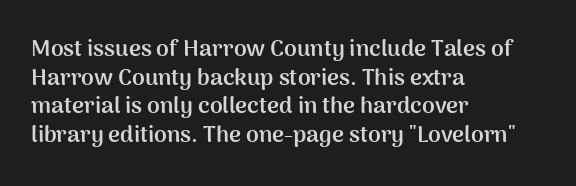
The image shows 23 px bold type, upright; set left-aligned, line spacing 1.24x, normal letter spacing, not underlined.
